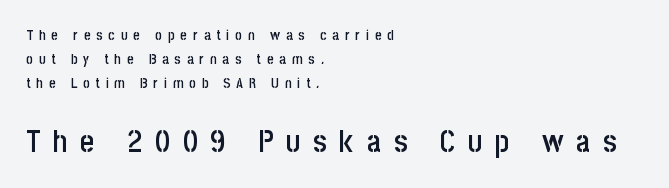
The letterforms stand isolated, each surrounded by extra space. The rendering shows plain stroke endings on the letterforms — a sans-serif design. What weight is shown? A semibold, between regular and bold. The rag falls on the right side of this text block. Check under the words: just untouched page.
